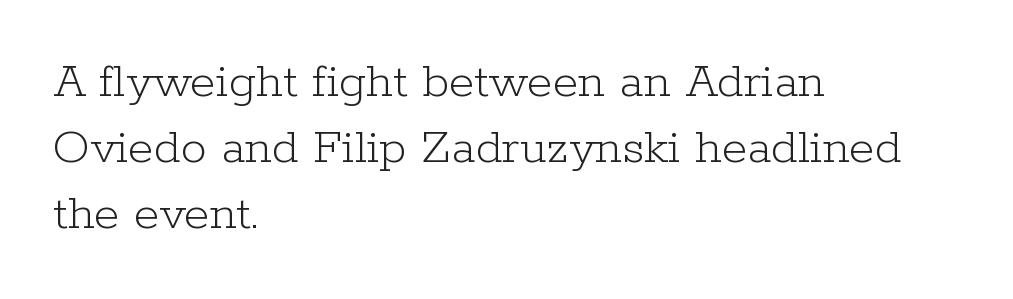
Words float on clear page, feet unadorned. The lines in this sample share a left origin and differ only in where they stop. Nothing heavy about these letters — not bold at all. Regular leading. Upright lettering throughout. Standard letterfit; no display-style spreading of the glyphs.
